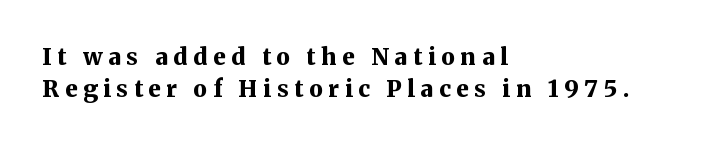
The area under the type is left untouched. Horizontally, the lines are justified to the leading edge only. Baseline-to-baseline distance is the conventional proportion of letter height. A roman cut, with each character standing at attention. Compared with an ordinary text face, these strokes are far heavier — a full bold. There is plenty of visible air inserted between adjacent glyphs.
